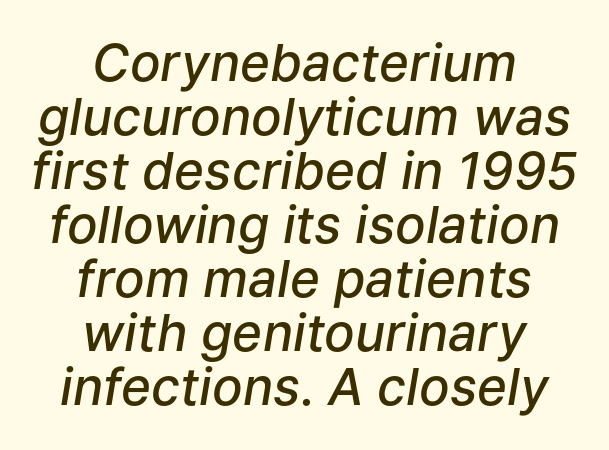
Q: Is the text bold? A: Semi-bold.
Q: Is the text italic (slanted)? A: Yes, it leans right by about 9 degrees.
Q: Is the text underlined? A: No.
Q: How is the paragraph aligned? A: Centered.
Q: Is the spacing between letters normal or unusually wide? A: Normal.
Q: Is the spacing between lines tight, normal or loose? A: Tight.
Q: Width (condensed, normal, or wide)? A: Normal.
Q: Stroke contrast? A: Low.
Q: x-height? A: Medium.
Q: Monospaced? A: No.
